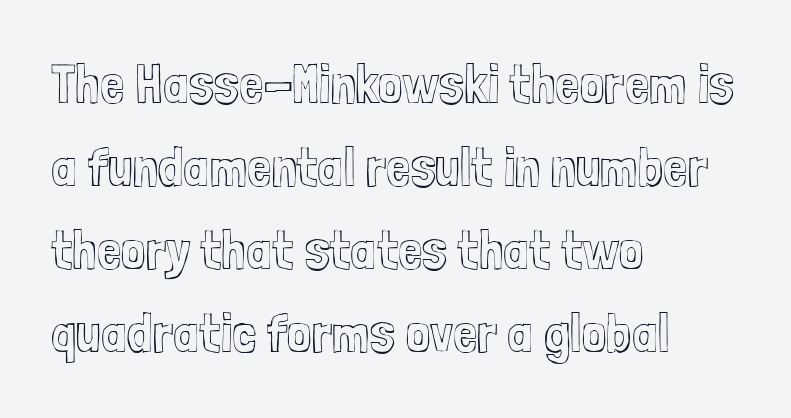
{"italic": "no", "width": "condensed", "x_height": "medium", "monospaced": "no", "underline": "no", "align": "left", "line_spacing": "normal", "line_spacing_ratio": 1.51, "letter_spacing": "normal", "letter_spacing_em": 0.0, "glyph_px": 55}
